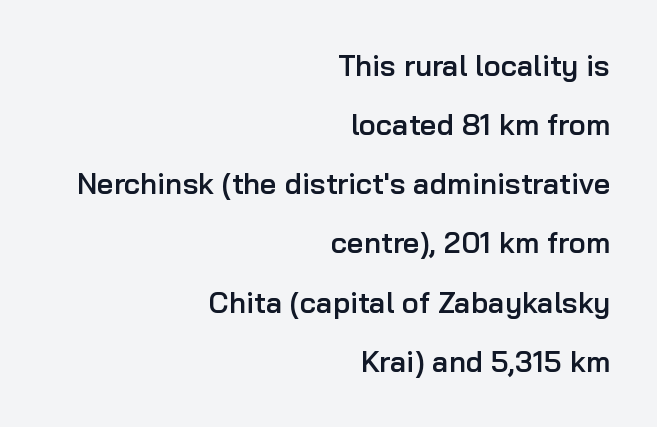
The image shows 29 px semibold sans-serif type, upright; set right-aligned, loose line spacing (2.04x), normal letter spacing, not underlined; low stroke contrast and a medium x-height.
